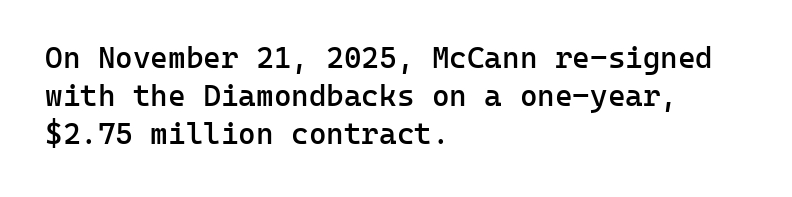
Q: Is the text bold? A: Semi-bold.
Q: Is the text italic (slanted)? A: No, it is upright.
Q: Is the typeface a serif or a sans-serif typeface? A: Sans-serif.
Q: Is the text underlined? A: No.
Q: How is the paragraph aligned? A: Left-aligned.
Q: Is the spacing between letters normal or unusually wide? A: Normal.
Q: Is the spacing between lines tight, normal or loose? A: Normal.
Q: Width (condensed, normal, or wide)? A: Normal.
Q: Stroke contrast? A: Low.
Q: x-height? A: Medium.
Q: Monospaced? A: Yes.
